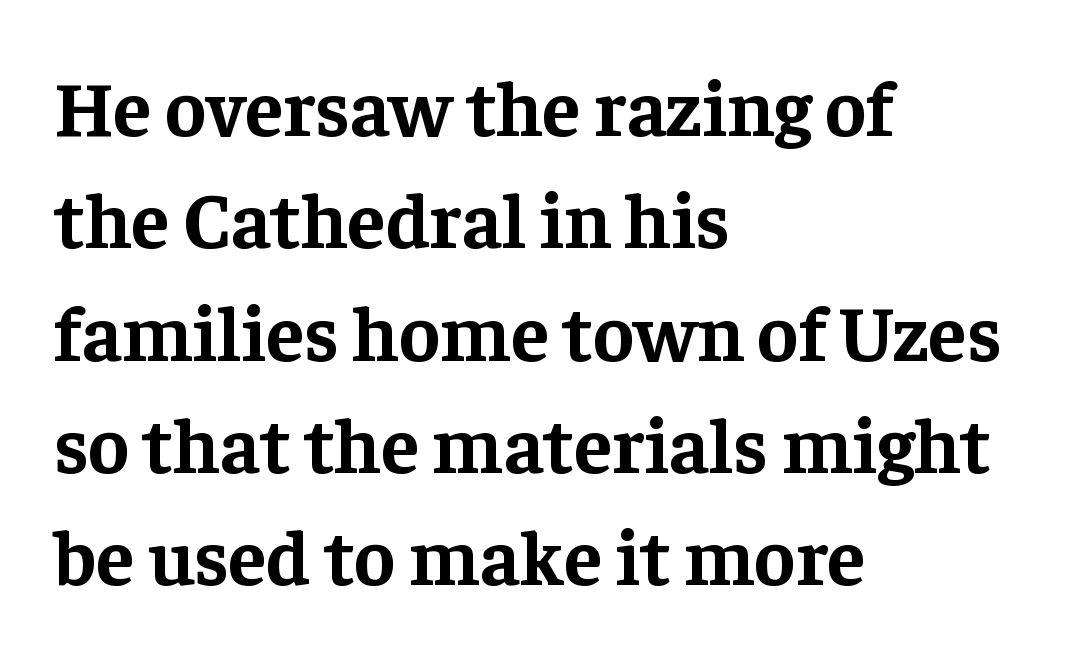
The image shows 78 px bold serif type, upright; set left-aligned, normal line spacing (1.44x), normal letter spacing, not underlined; low stroke contrast and a medium x-height.
